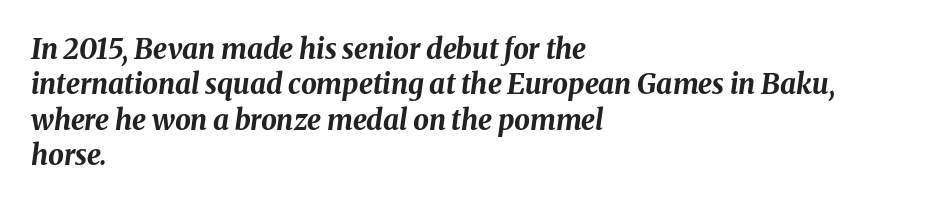
Q: Is the text bold? A: Yes.
Q: Is the text italic (slanted)? A: Yes, it leans right by about 8 degrees.
Q: Is the text underlined? A: No.
Q: How is the paragraph aligned? A: Left-aligned.
Q: Is the spacing between letters normal or unusually wide? A: Normal.
Q: Is the spacing between lines tight, normal or loose? A: Normal.
Q: Width (condensed, normal, or wide)? A: Normal.
Q: Stroke contrast? A: Medium.
Q: x-height? A: Medium.
Q: Monospaced? A: No.
